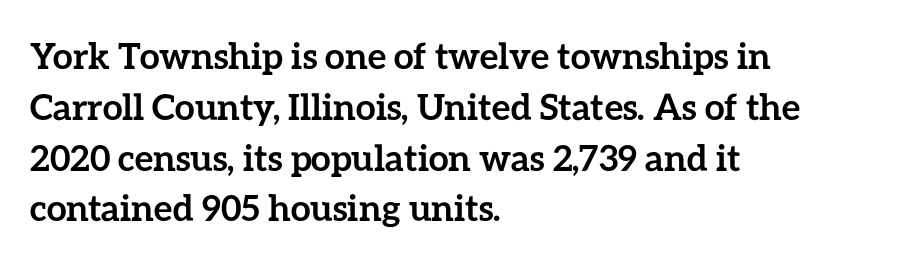
The image shows 36 px semibold type, upright; set left-aligned, normal line spacing (1.41x), normal letter spacing, not underlined; low stroke contrast and a medium x-height.
